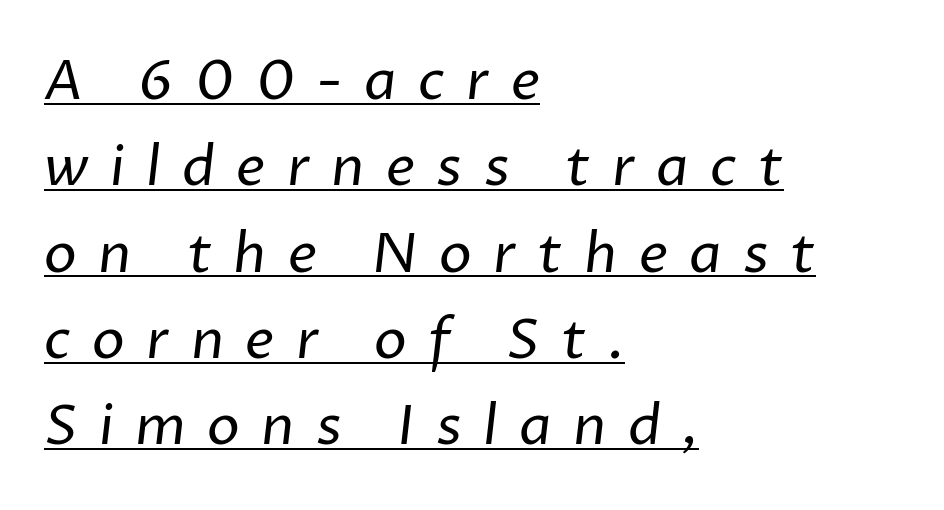
The image shows 55 px regular-weight sans-serif type; set left-aligned, normal line spacing (1.57x), unusually wide letter spacing (+0.39 em), underlined; low stroke contrast and a medium x-height.
